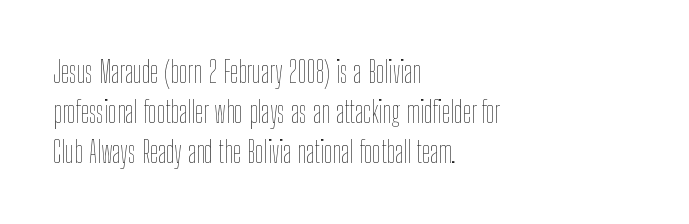
Q: Is the text bold? A: No.
Q: Is the text italic (slanted)? A: No, it is upright.
Q: Is the text underlined? A: No.
Q: How is the paragraph aligned? A: Left-aligned.
Q: Is the spacing between letters normal or unusually wide? A: Normal.
Q: Is the spacing between lines tight, normal or loose? A: Normal.
Q: Width (condensed, normal, or wide)? A: Condensed.
Q: Stroke contrast? A: Low.
Q: x-height? A: Medium.
Q: Monospaced? A: No.
